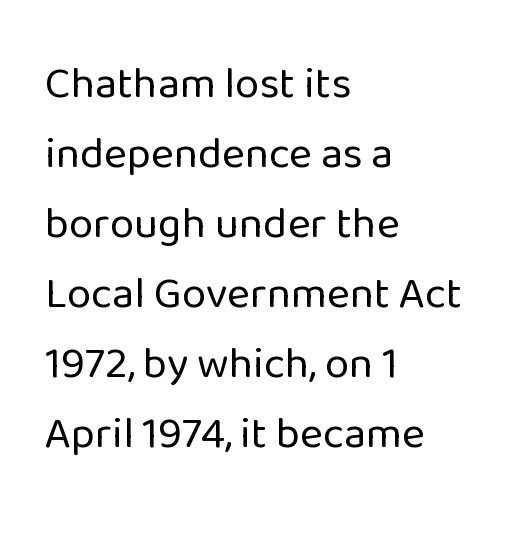
These lines are rendered in a variable-pitch font. This sample is left-justified, so line endings fall wherever the words run out. It's the straight-up-and-down kind of type. The zone under the glyphs is completely vacant. You could call the tracking neutral — neither tight nor loose. Compared with a typical body face, this is equally light or lighter still.
